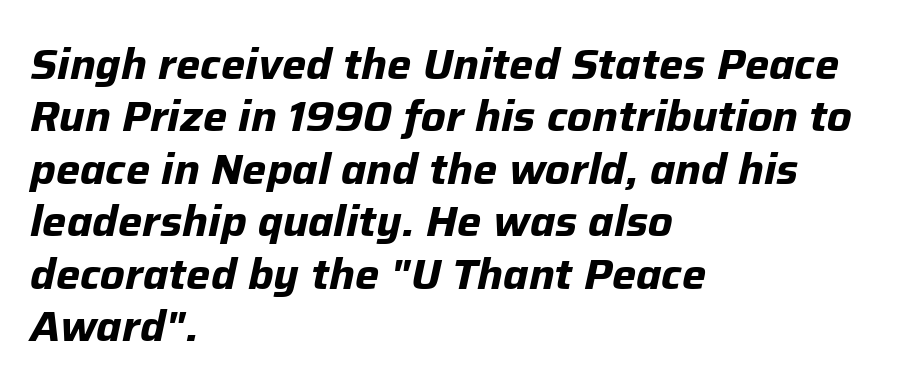
{"italic": "yes", "lean": "right", "slant_degrees": 12, "bold": "yes", "weight": "bold", "width": "normal", "stroke_contrast": "low", "x_height": "medium", "monospaced": "no", "underline": "no", "align": "left", "line_spacing_ratio": 1.22, "letter_spacing": "normal", "letter_spacing_em": 0.0, "glyph_px": 43}
